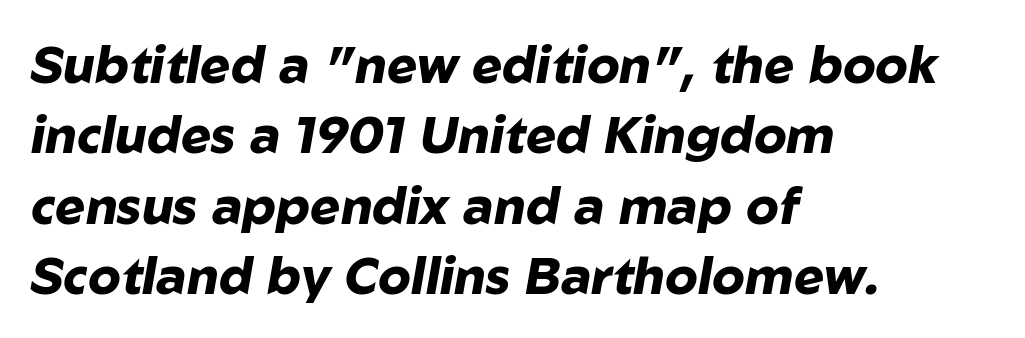
{"italic": "yes", "lean": "right", "slant_degrees": 10, "bold": "yes", "weight": "heavy", "width": "normal", "stroke_contrast": "low", "x_height": "medium", "monospaced": "no", "underline": "no", "align": "left", "line_spacing": "normal", "line_spacing_ratio": 1.38, "letter_spacing": "normal", "letter_spacing_em": 0.0, "glyph_px": 51}
